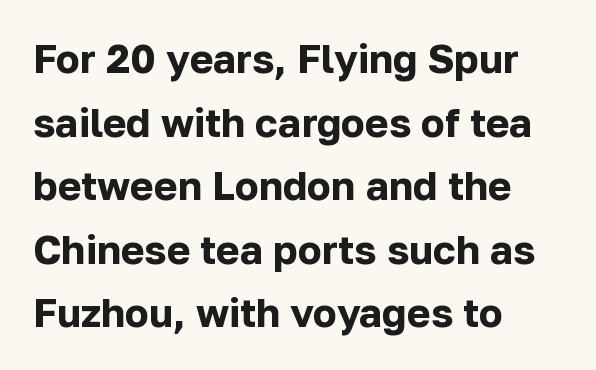
{"serif": "no", "italic": "no", "bold": "yes", "weight": "bold", "width": "normal", "stroke_contrast": "low", "x_height": "medium", "monospaced": "no", "underline": "no", "align": "left", "line_spacing": "normal", "line_spacing_ratio": 1.59, "letter_spacing": "normal", "letter_spacing_em": 0.0, "glyph_px": 40}
